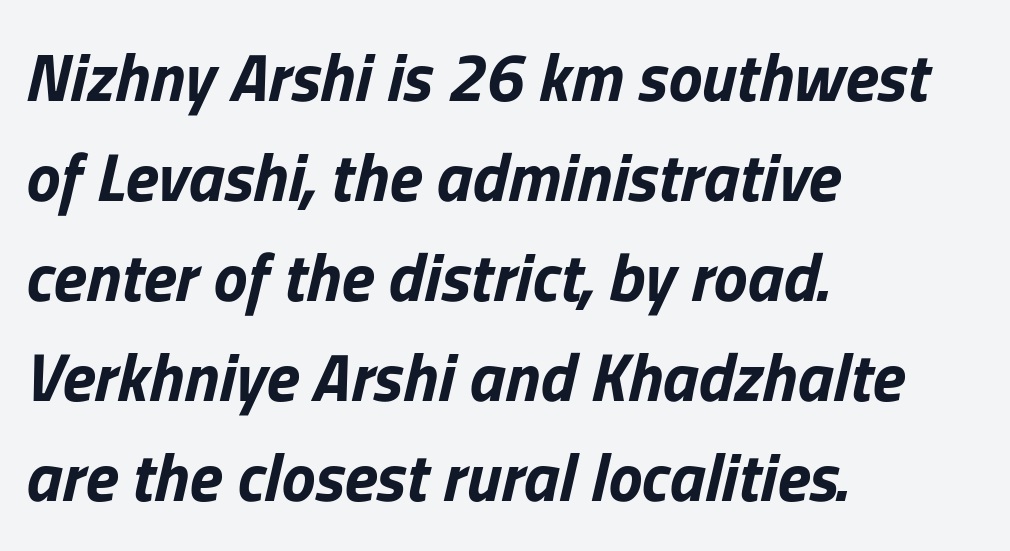
The image shows 68 px bold type, italic (leaning right); set left-aligned, normal line spacing (1.47x), normal letter spacing, not underlined; low stroke contrast and a medium x-height.
